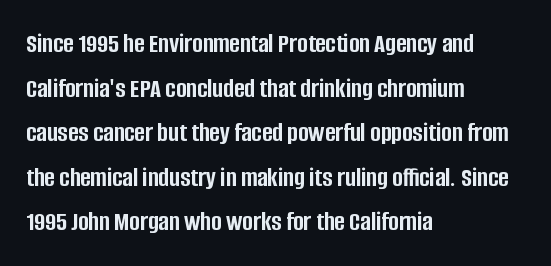
The image shows 28 px semibold, condensed sans-serif type, upright; set left-aligned, normal line spacing (1.59x), normal letter spacing, not underlined; low stroke contrast and a large x-height.
